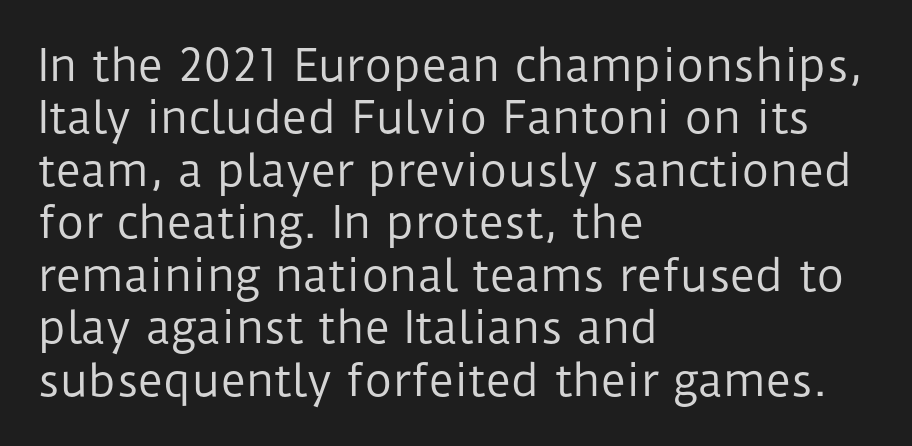
The image shows 43 px regular-weight sans-serif type, upright; set left-aligned, line spacing 1.22x, normal letter spacing, not underlined; low stroke contrast and a medium x-height.
